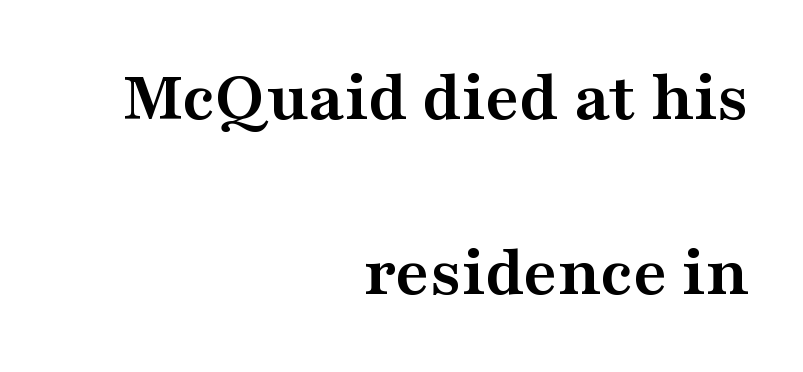
This is the regular roman posture of the typeface. The passage shown is emphatically bold. Does the copy run flush right? Yes — the right margin is perfectly even. The line-height multiplier appears high, well above default. Decoration check: the copy has no underline.
